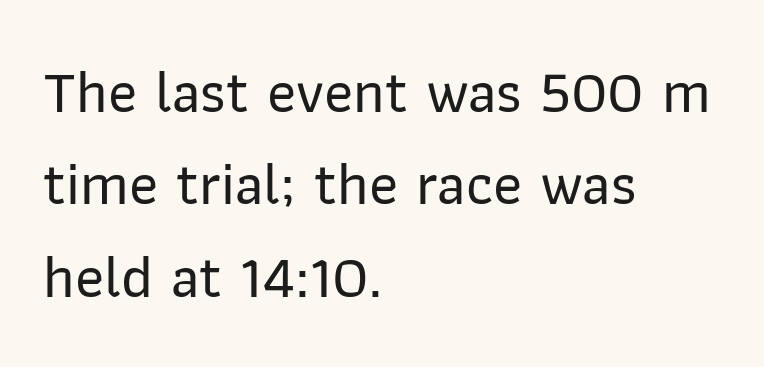
{"serif": "no", "italic": "no", "width": "normal", "stroke_contrast": "low", "x_height": "medium", "monospaced": "no", "underline": "no", "align": "left", "line_spacing": "normal", "line_spacing_ratio": 1.54, "letter_spacing": "normal", "letter_spacing_em": 0.0, "glyph_px": 60}
